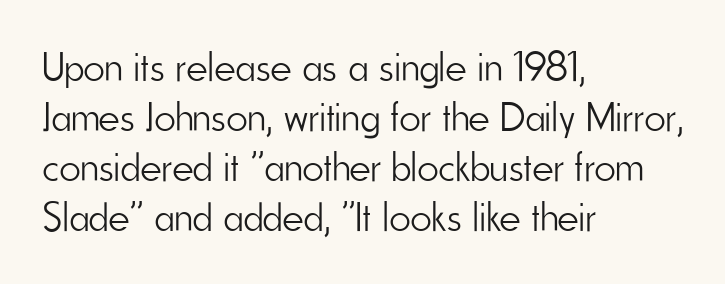
The image shows 41 px light, condensed sans-serif type, upright; set left-aligned, line spacing 1.22x, normal letter spacing, not underlined; low stroke contrast and a small x-height.
